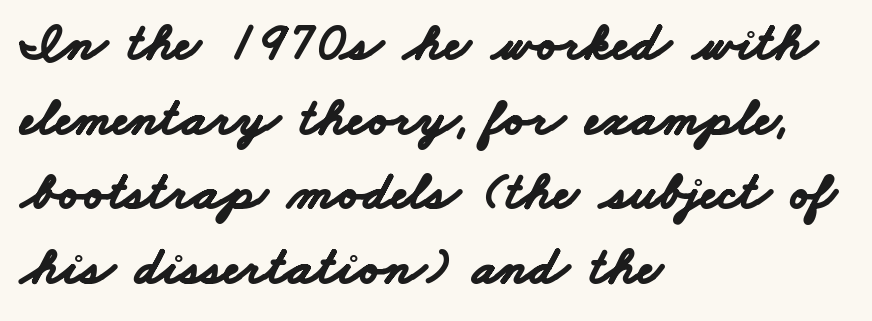
The image shows 54 px bold, wide sans-serif type; set left-aligned, normal line spacing (1.38x), normal letter spacing, not underlined; low stroke contrast and a small x-height.
